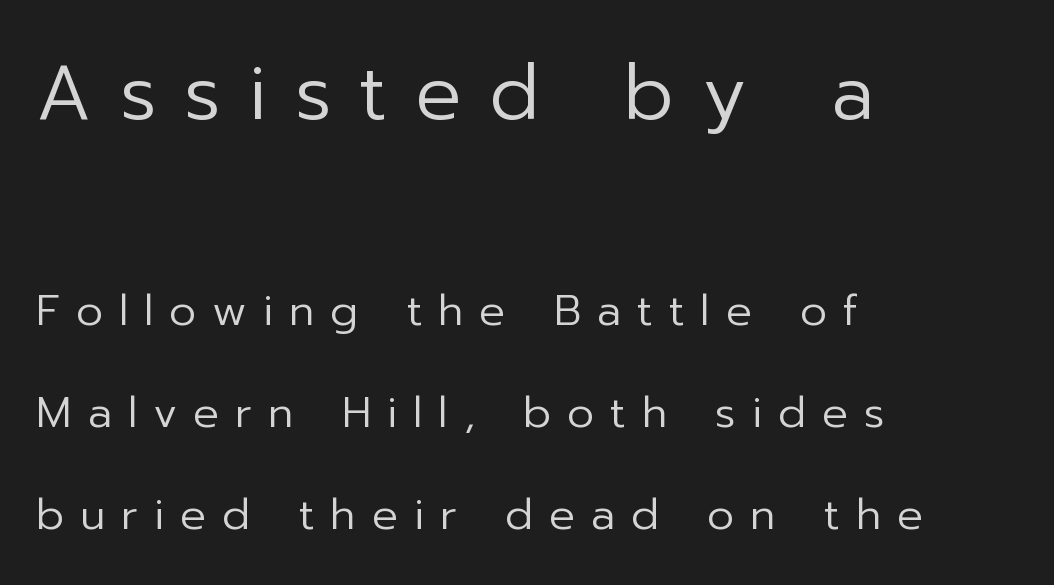
{"serif": "no", "italic": "no", "bold": "no", "weight": "regular", "width": "normal", "stroke_contrast": "low", "x_height": "medium", "monospaced": "no", "underline": "no", "align": "left", "line_spacing": "loose", "line_spacing_ratio": 2.38, "letter_spacing": "wide", "letter_spacing_em": 0.37, "larger_block": "first", "size_ratio": 1.77, "glyph_px": 76}
